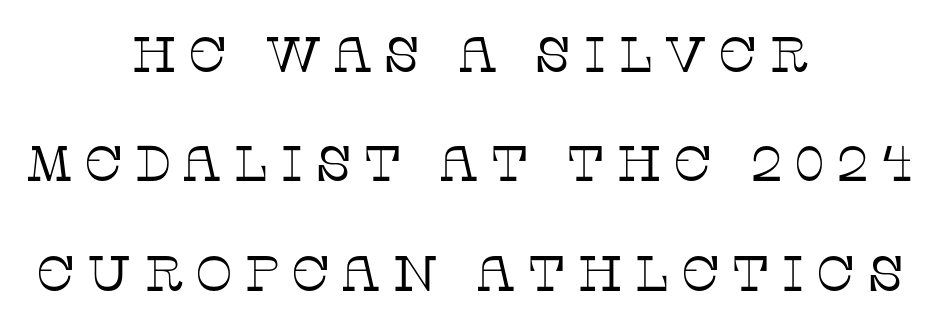
Is this a heavy cut? Hardly; it is regular or lighter. The rendering uses natural spacing where letterforms have individual widths. This sample uses a serif face. The passage shown is not underscored anywhere. A centered setting, common on invitations and titles, is used for this passage. Letter spacing: wide.
